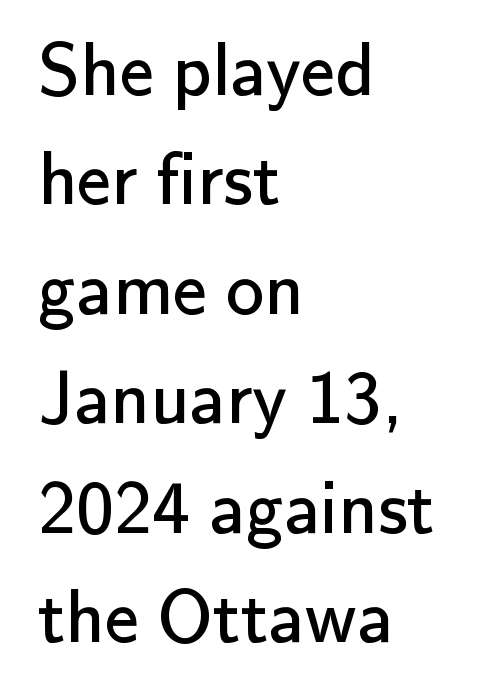
Where is the straight margin? On the left. These lines are rendered in a variable-pitch font. Regular leading. This rendering features lettering with no underline. The letterforms sit shoulder to shoulder at normal distance.
